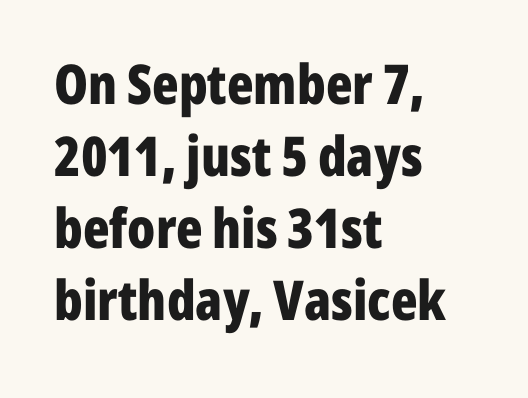
{"serif": "no", "italic": "no", "bold": "yes", "weight": "bold", "width": "condensed", "stroke_contrast": "low", "x_height": "medium", "monospaced": "no", "underline": "no", "align": "left", "line_spacing": "normal", "line_spacing_ratio": 1.31, "letter_spacing": "normal", "letter_spacing_em": 0.0, "glyph_px": 55}
